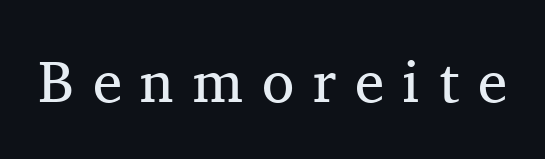
Glance below the letters and you will spot only blank space. The typeface chosen for these lines features serifs. Tracking value appears strongly positive — letters spread wide. Is this a fixed-width face? No — the glyphs have proportional, varying widths. The lettering stays uniformly vertical, giving the passage a roman look. Summary of weight: not heavy and not bold.
